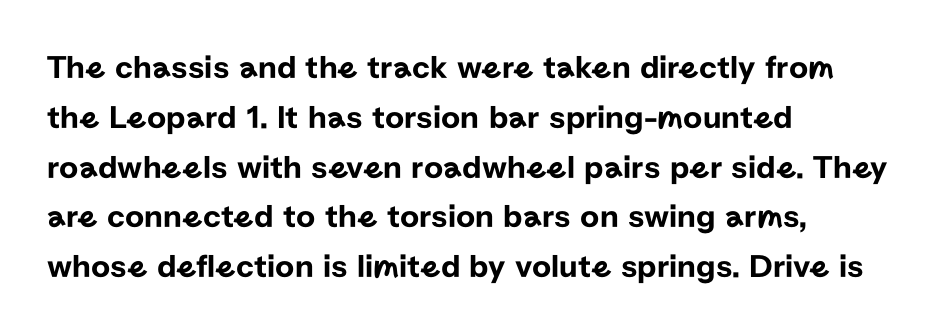
Q: Is the text italic (slanted)? A: No, it is upright.
Q: Is the typeface a serif or a sans-serif typeface? A: Sans-serif.
Q: Is the text underlined? A: No.
Q: How is the paragraph aligned? A: Left-aligned.
Q: Is the spacing between letters normal or unusually wide? A: Normal.
Q: Is the spacing between lines tight, normal or loose? A: Normal.
Q: Width (condensed, normal, or wide)? A: Normal.
Q: Stroke contrast? A: Low.
Q: x-height? A: Medium.
Q: Monospaced? A: No.
